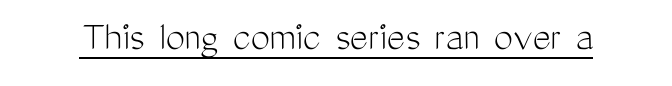
The image shows 43 px light, condensed sans-serif type, upright; set normal letter spacing, underlined; medium stroke contrast and a medium x-height.
